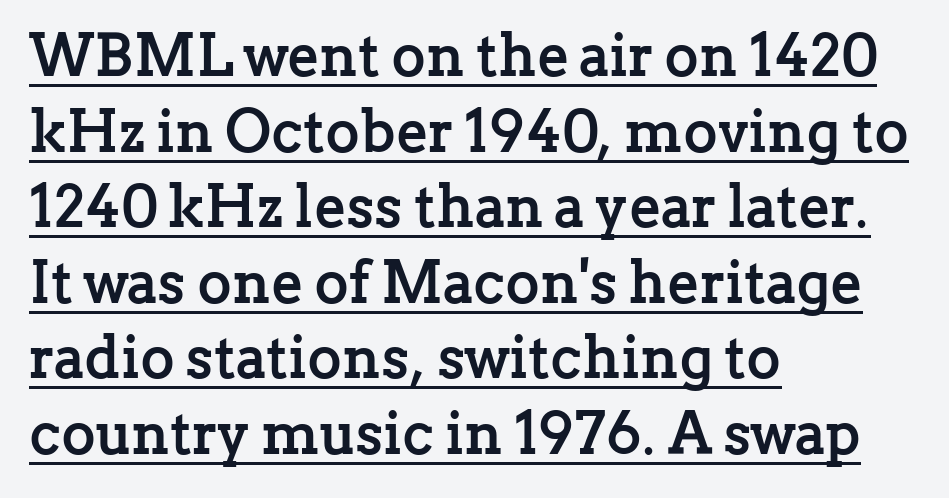
Character widths vary here, with narrow letters taking less room than wide ones. Decoration check: the copy is underlined. The letters sit at their default tracking, neither squeezed nor spread. I'd describe the lettering as bold — thick and assertive. These lines are set flush left with a ragged right edge. The font family rendered here belongs to the serif group.
